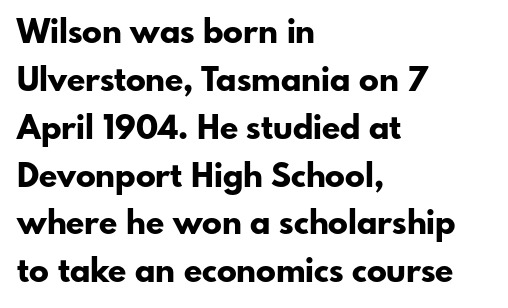
{"serif": "no", "italic": "no", "bold": "yes", "weight": "bold", "width": "normal", "stroke_contrast": "low", "x_height": "small", "monospaced": "no", "underline": "no", "align": "left", "line_spacing": "normal", "line_spacing_ratio": 1.45, "letter_spacing": "normal", "letter_spacing_em": 0.0, "glyph_px": 33}
